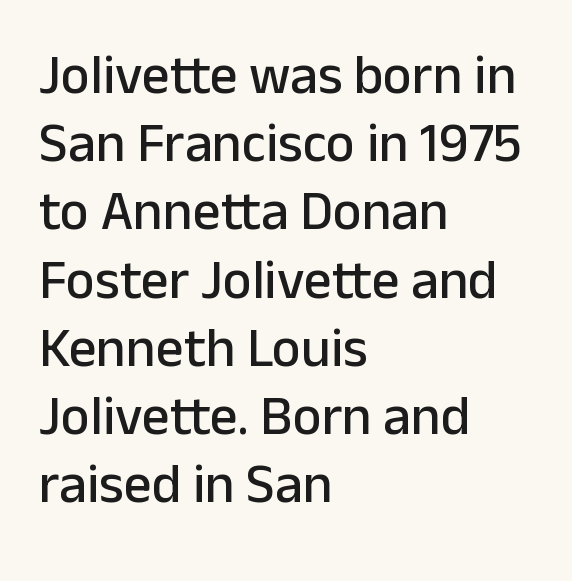
{"serif": "no", "italic": "no", "width": "normal", "stroke_contrast": "low", "x_height": "medium", "monospaced": "no", "underline": "no", "align": "left", "line_spacing_ratio": 1.24, "letter_spacing": "normal", "letter_spacing_em": 0.0, "glyph_px": 55}
